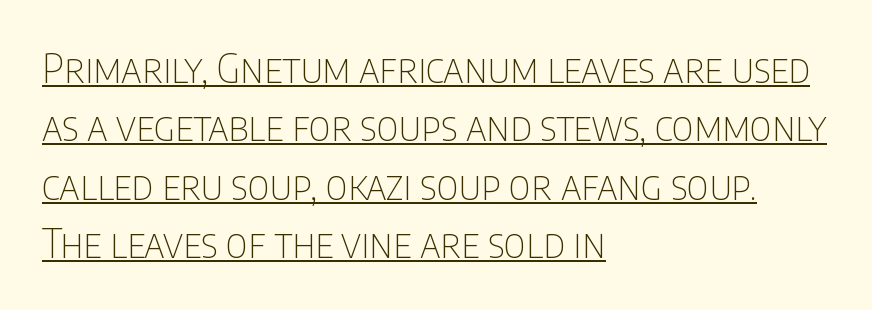
The image shows 39 px thin, condensed sans-serif type, upright; set left-aligned, normal line spacing (1.5x), normal letter spacing, underlined; low stroke contrast and a large x-height.
